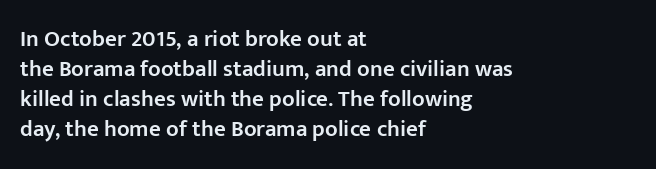
Letter spacing: default. Unlike italic type, these characters show no tilt at all. Look at the stroke-to-counter ratio: somewhat heavy, a semibold. Layout note: lines flush left.
